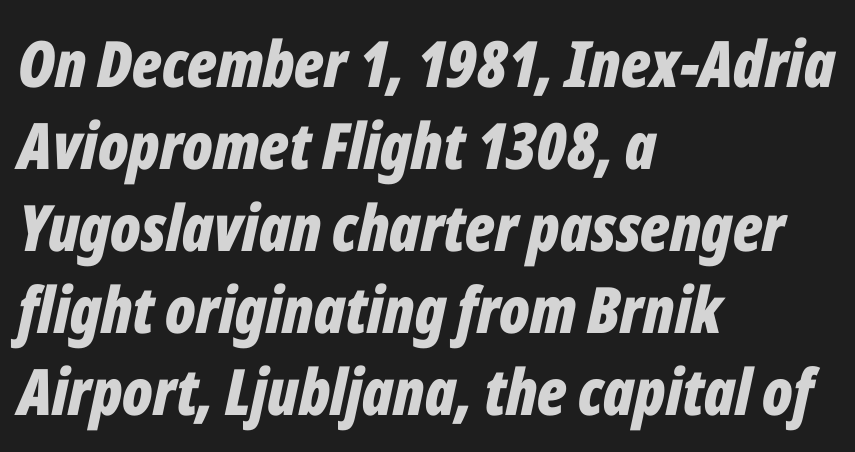
The passage shown is typed in a proportional face where columns would drift. The strokes are fattened all the way to bold. Posture: slanted. This sample keeps an unexceptional amount of space between lines.
